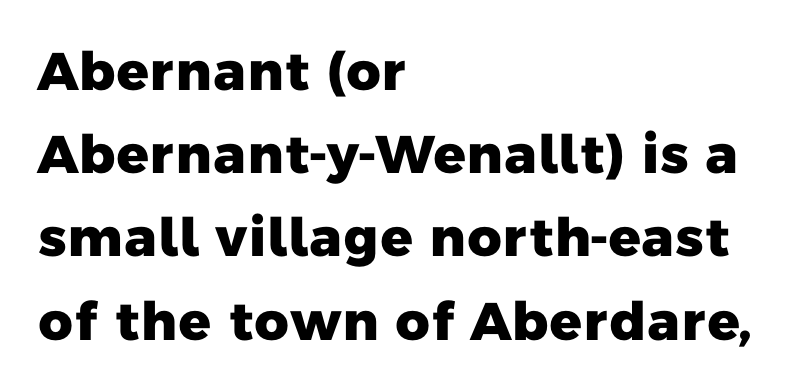
Q: Is the text bold? A: Yes.
Q: Is the typeface a serif or a sans-serif typeface? A: Sans-serif.
Q: Is the text underlined? A: No.
Q: How is the paragraph aligned? A: Left-aligned.
Q: Is the spacing between letters normal or unusually wide? A: Normal.
Q: Is the spacing between lines tight, normal or loose? A: Normal.
Q: Width (condensed, normal, or wide)? A: Normal.
Q: Stroke contrast? A: Low.
Q: x-height? A: Medium.
Q: Monospaced? A: No.
